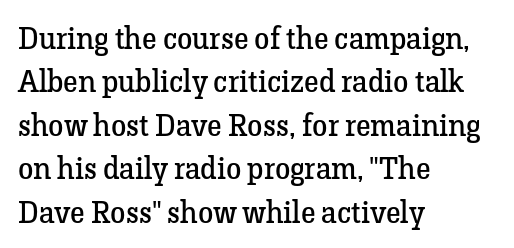
The image shows 31 px regular-weight serif type, upright; set left-aligned, normal line spacing (1.4x), normal letter spacing, not underlined; low stroke contrast and a medium x-height.
